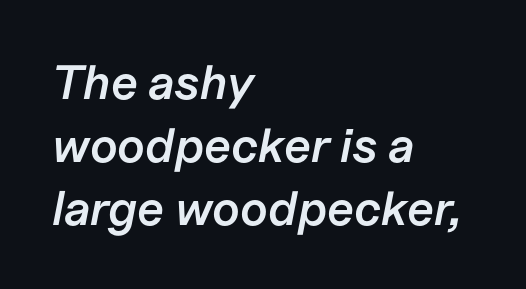
{"italic": "yes", "lean": "right", "slant_degrees": 11, "bold": "semi", "weight": "semibold", "width": "normal", "stroke_contrast": "low", "x_height": "medium", "monospaced": "no", "underline": "no", "align": "left", "line_spacing": "normal", "line_spacing_ratio": 1.31, "letter_spacing": "normal", "letter_spacing_em": 0.0, "glyph_px": 48}
